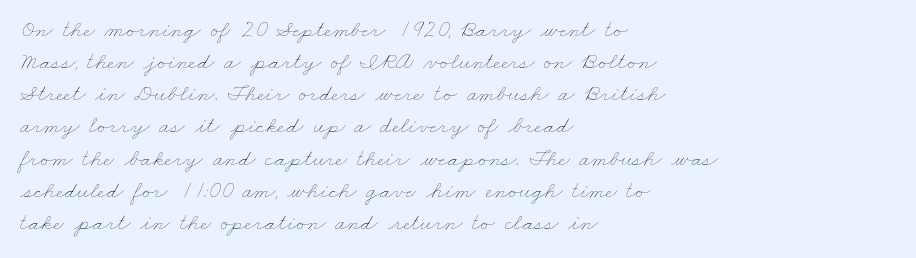
The image shows 24 px text type; set left-aligned, normal line spacing (1.34x), normal letter spacing, not underlined.
